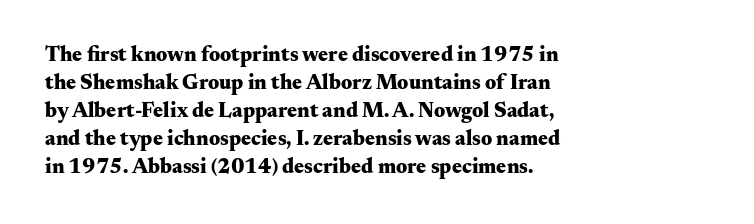
Q: Is the text bold? A: Yes.
Q: Is the text italic (slanted)? A: No, it is upright.
Q: Is the text underlined? A: No.
Q: How is the paragraph aligned? A: Left-aligned.
Q: Is the spacing between letters normal or unusually wide? A: Normal.
Q: Is the spacing between lines tight, normal or loose? A: Normal.
